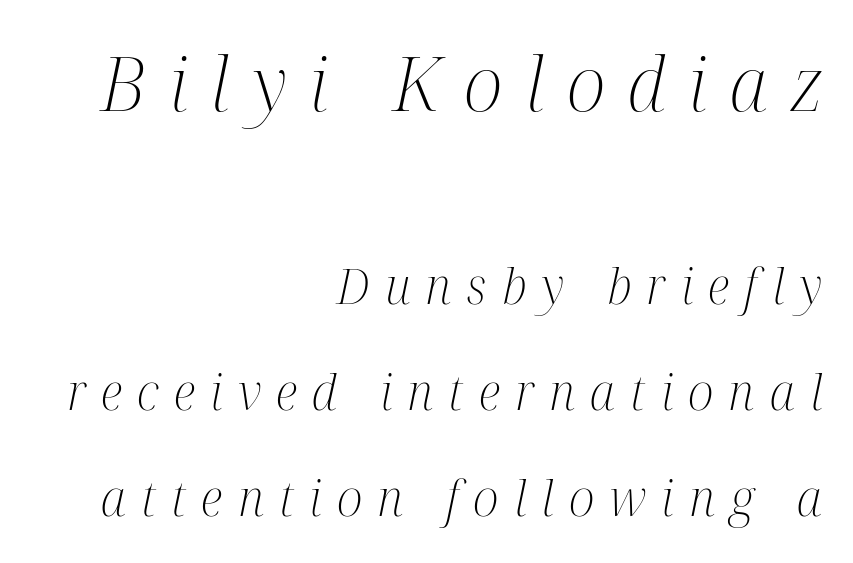
The image shows 74 px light, condensed serif type, italic (leaning right); set right-aligned, loose line spacing (2.17x), unusually wide letter spacing (+0.31 em), not underlined; the first (top) block is 1.51x larger; medium stroke contrast and a medium x-height.
